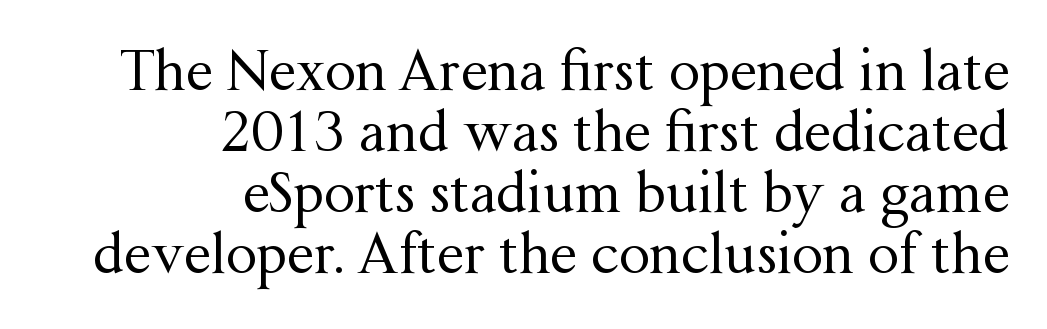
The image shows 55 px regular-weight serif type, upright; set right-aligned, tight line spacing (1.11x), normal letter spacing, not underlined; medium stroke contrast and a medium x-height.
